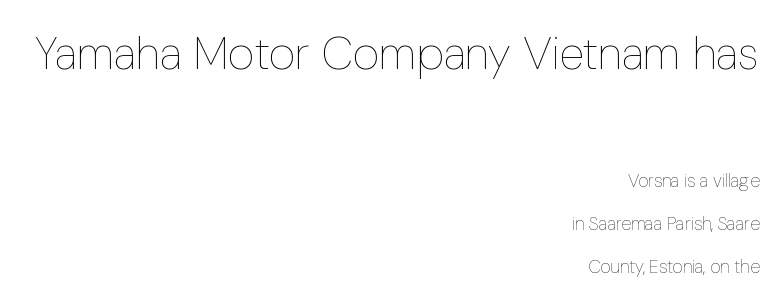
Q: Is the text bold? A: No.
Q: Is the text italic (slanted)? A: No, it is upright.
Q: Is the text underlined? A: No.
Q: How is the paragraph aligned? A: Right-aligned.
Q: Is the spacing between letters normal or unusually wide? A: Normal.
Q: Is the spacing between lines tight, normal or loose? A: Loose.
Q: Which block of text is set in a larger size, the first (top) or the second (bottom)? A: The first (top) one.
Q: Width (condensed, normal, or wide)? A: Condensed.
Q: Stroke contrast? A: Low.
Q: x-height? A: Medium.
Q: Monospaced? A: No.
